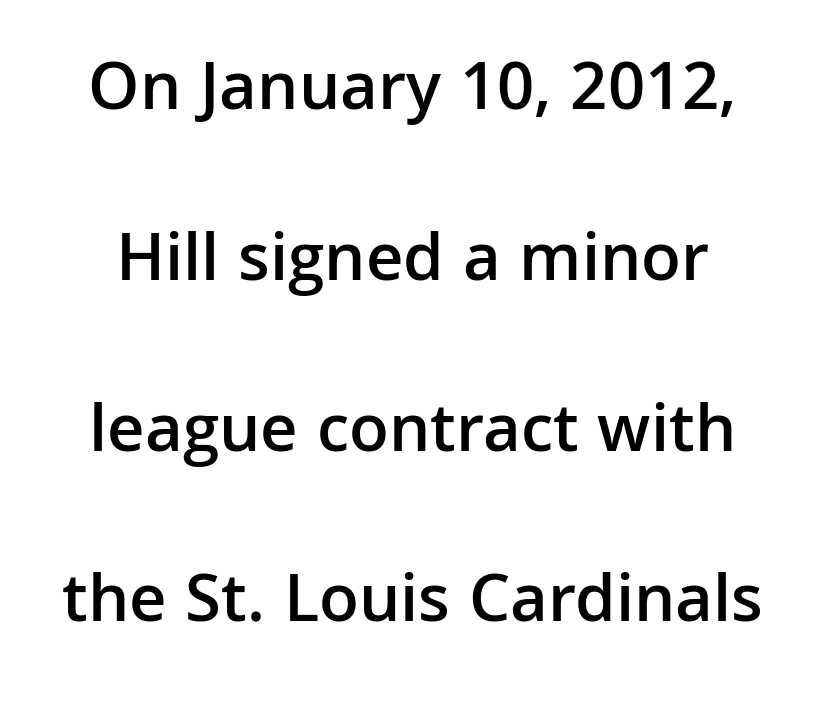
The gap between lines stays unmarked. Do the characters align in a grid? No, the font is proportional. Does the leading feel generous? Absolutely, it's lavish. I'd describe the lettering as semibold — firm but not a full bold. Nope, not italic — everything's standing straight. Default kerning and tracking; the words read as compact shapes.
